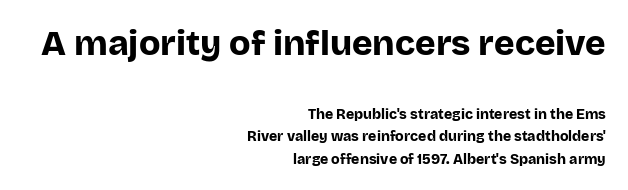
Q: Is the text bold? A: Yes.
Q: Is the text italic (slanted)? A: No, it is upright.
Q: Is the typeface a serif or a sans-serif typeface? A: Sans-serif.
Q: Is the text underlined? A: No.
Q: How is the paragraph aligned? A: Right-aligned.
Q: Is the spacing between letters normal or unusually wide? A: Normal.
Q: Is the spacing between lines tight, normal or loose? A: Normal.
Q: Which block of text is set in a larger size, the first (top) or the second (bottom)? A: The first (top) one.
Q: Width (condensed, normal, or wide)? A: Normal.
Q: Stroke contrast? A: Low.
Q: x-height? A: Large.
Q: Monospaced? A: No.
